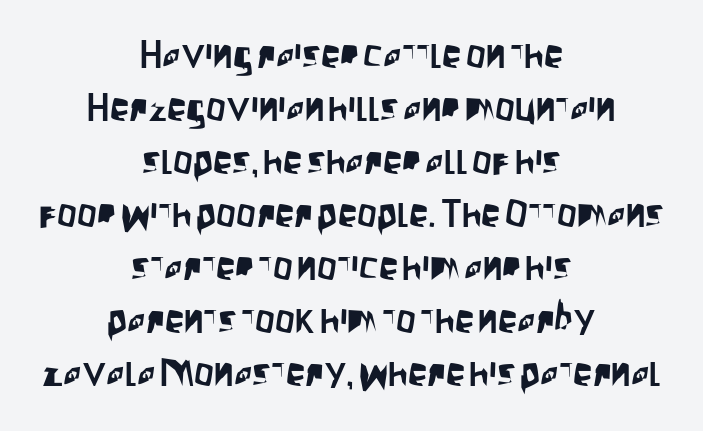
{"serif": "no", "italic": "no", "width": "condensed", "stroke_contrast": "low", "x_height": "large", "monospaced": "no", "underline": "no", "align": "center", "line_spacing": "normal", "line_spacing_ratio": 1.36, "letter_spacing": "normal", "letter_spacing_em": 0.0, "glyph_px": 39}
